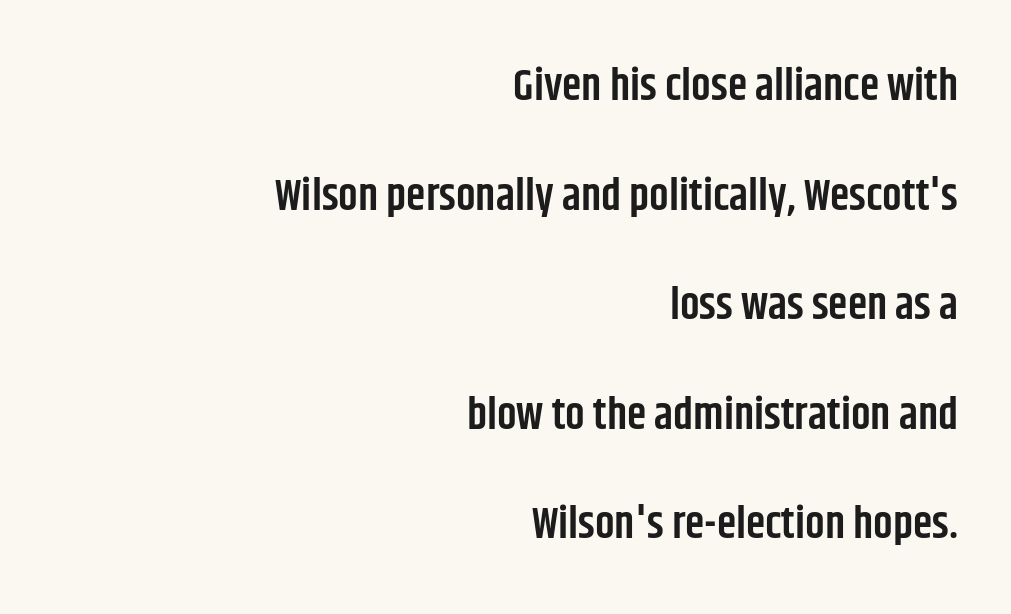
{"serif": "no", "italic": "no", "bold": "semi", "weight": "semibold", "width": "condensed", "stroke_contrast": "low", "x_height": "large", "monospaced": "no", "underline": "no", "align": "right", "line_spacing": "loose", "line_spacing_ratio": 2.49, "letter_spacing": "normal", "letter_spacing_em": 0.0, "glyph_px": 44}
